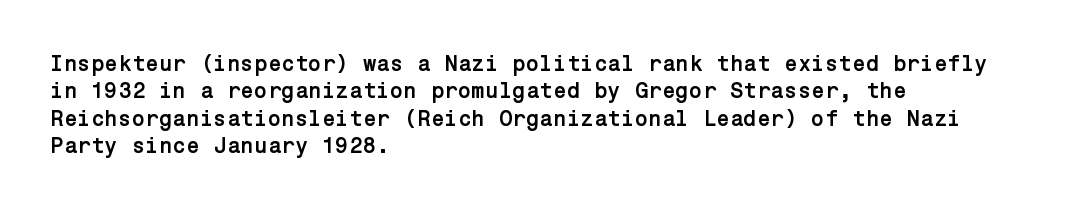
Chunky letters — that's bold for sure. Caption: standard tracking, unaltered. Descenders are the only things crossing below the line. Typeset ragged right — the left edge is the straight one. The letters stand upright; this is a roman face.
